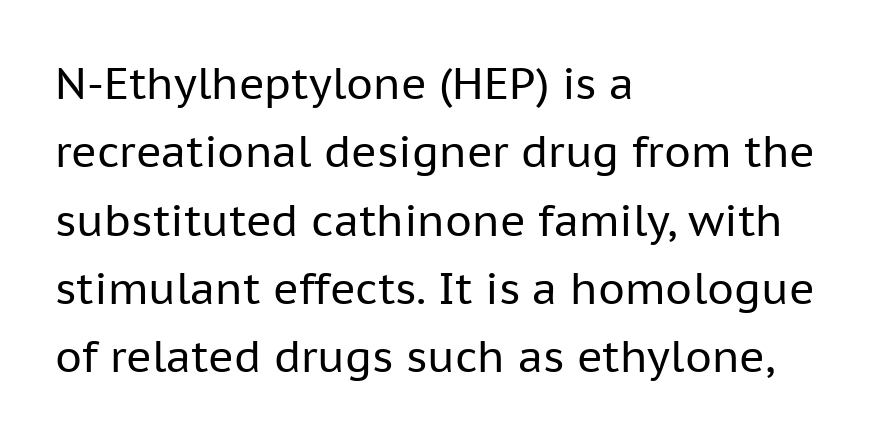
{"serif": "no", "italic": "no", "bold": "no", "weight": "regular", "width": "normal", "stroke_contrast": "low", "x_height": "medium", "monospaced": "no", "underline": "no", "align": "left", "line_spacing": "normal", "line_spacing_ratio": 1.59, "letter_spacing": "normal", "letter_spacing_em": 0.0, "glyph_px": 43}
